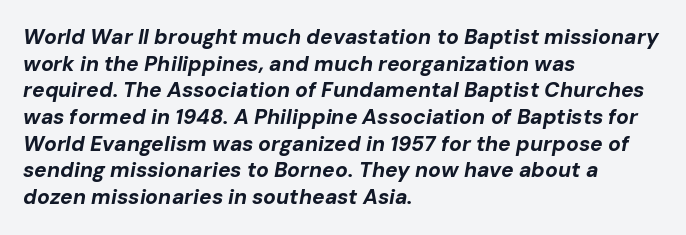
Left-aligned paragraph, ragged on the right. Rule under the text: the space is simply empty. The face used here has a pronounced slope to its letters. These words are printed bold, with thick strokes throughout. The horizontal fit of the characters is conventional and even. The line-height multiplier appears to be the usual default.
